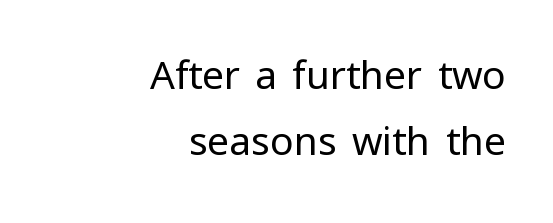
Q: Is the text bold? A: No.
Q: Is the text italic (slanted)? A: No, it is upright.
Q: Is the typeface a serif or a sans-serif typeface? A: Sans-serif.
Q: Is the text underlined? A: No.
Q: How is the paragraph aligned? A: Right-aligned.
Q: Is the spacing between letters normal or unusually wide? A: Normal.
Q: Is the spacing between lines tight, normal or loose? A: Normal.
Q: Width (condensed, normal, or wide)? A: Normal.
Q: Stroke contrast? A: Low.
Q: x-height? A: Medium.
Q: Monospaced? A: No.
